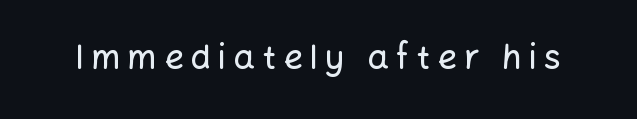
No word sits above an underline. Each letter keeps its own natural width here, so spacing adapts to shape. The tracking reads as deliberately expanded to a designer's eye. Unlike italic type, these characters show no tilt at all. The designer went with a sans here, leaving each stem footless.
